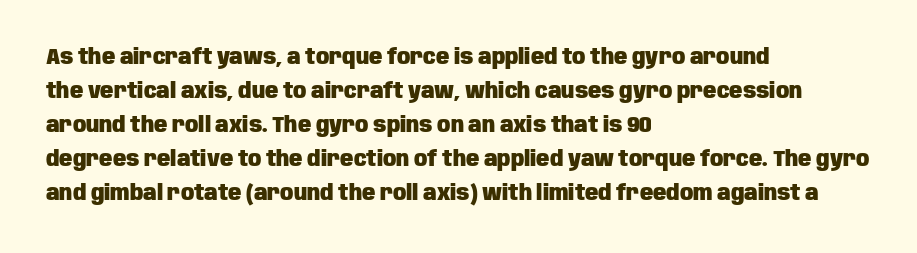
Underline: absent. Default kerning and tracking; the words read as compact shapes. Successive baselines arrive at the customary interval. You can tell it's not italic because the verticals are truly vertical. One-word summary of the alignment: left. These lines carry a lot of weight — the face is fully bold.
